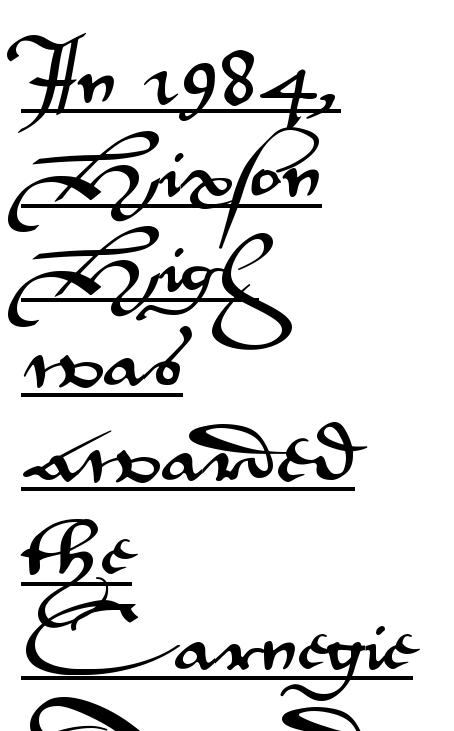
Characters follow at the spacing the type designer built in. Check the space under the baseline: a stroke is drawn there. Each new line begins a customary step beneath the previous one. A typesetter would label this face a sans.
